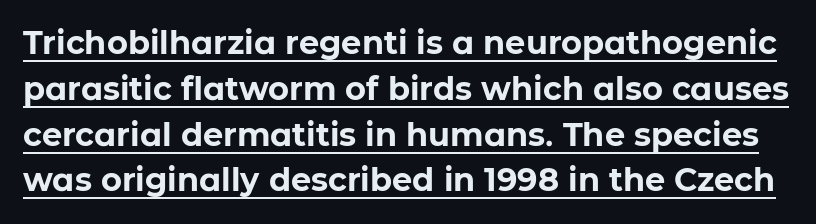
The image shows 32 px bold sans-serif type, upright; set normal line spacing (1.43x), normal letter spacing, underlined; low stroke contrast and a medium x-height.
